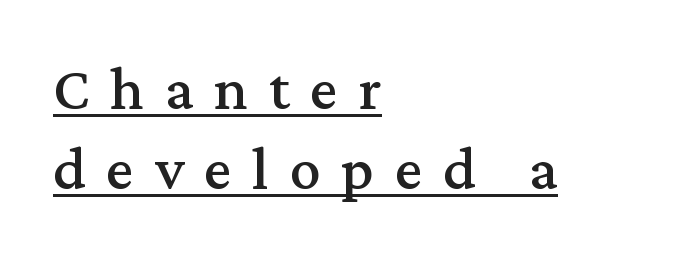
Reading down the block, your eye returns to a fixed left position each line. What stands out about the letter spacing? Its width — letters are far apart. Type style note: has serifs. Every stem runs plumb, perpendicular to the baseline. The space between consecutive lines is moderate. Somebody hit Ctrl+U on this one — the words are underlined.
